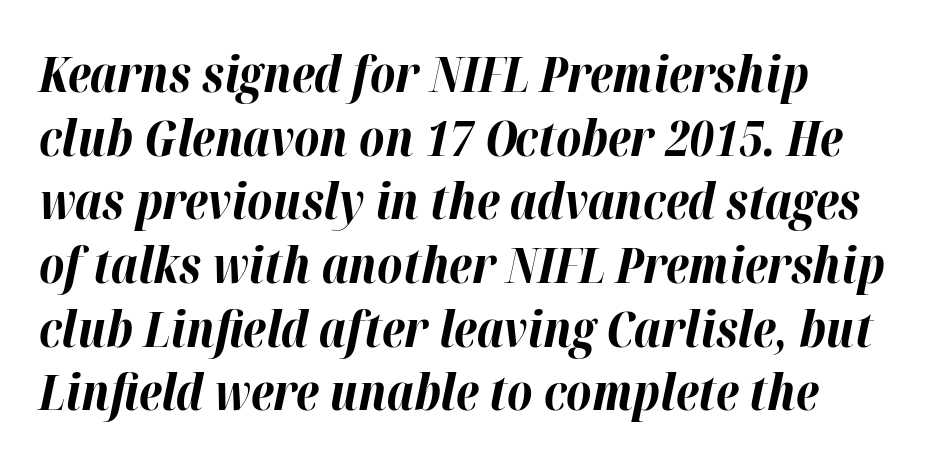
The image shows 49 px bold type, italic (leaning right); set left-aligned, normal line spacing (1.3x), normal letter spacing, not underlined; high stroke contrast and a medium x-height.
